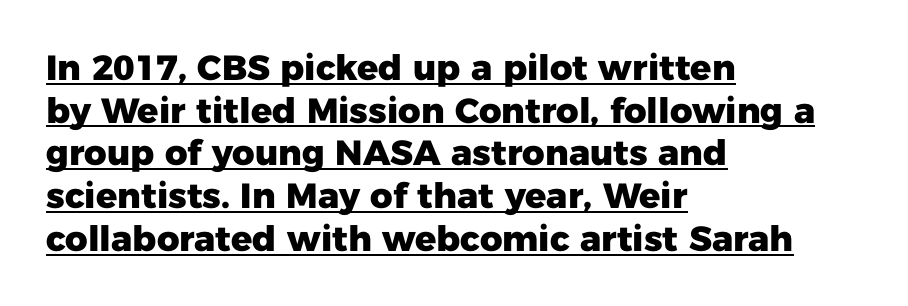
Q: Is the text bold? A: Yes.
Q: Is the text italic (slanted)? A: No, it is upright.
Q: Is the typeface a serif or a sans-serif typeface? A: Sans-serif.
Q: Is the text underlined? A: Yes.
Q: How is the paragraph aligned? A: Left-aligned.
Q: Is the spacing between letters normal or unusually wide? A: Normal.
Q: Width (condensed, normal, or wide)? A: Normal.
Q: Stroke contrast? A: Low.
Q: x-height? A: Medium.
Q: Monospaced? A: No.
